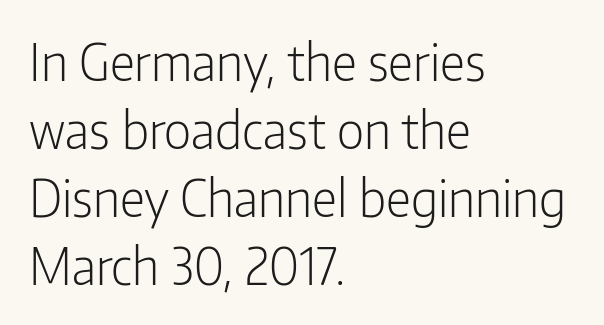
{"serif": "no", "italic": "no", "bold": "no", "weight": "light", "width": "condensed", "stroke_contrast": "low", "x_height": "medium", "monospaced": "no", "underline": "no", "align": "left", "line_spacing": "normal", "line_spacing_ratio": 1.36, "letter_spacing": "normal", "letter_spacing_em": 0.0, "glyph_px": 50}
